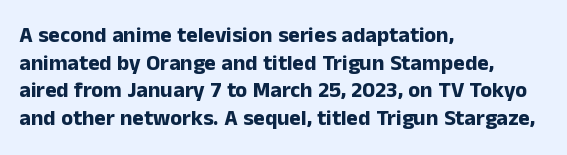
{"italic": "no", "bold": "yes", "underline": "no", "align": "left", "line_spacing": "normal", "line_spacing_ratio": 1.26, "letter_spacing": "normal", "letter_spacing_em": 0.0, "glyph_px": 22}
